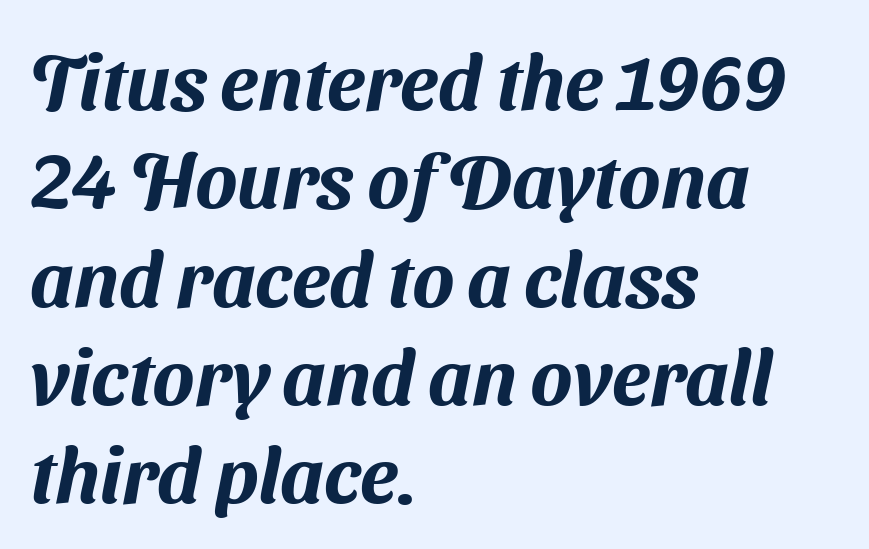
Nobody drew a line under any word here. These lines sit exactly where default settings would place them. This rendering uses left alignment, leaving the right contour irregular. Here the glyphs are tracked normally, forming tight word shapes. This sample uses a sans-serif face. Think of a printed novel: that variable character pitch is what you see here.
